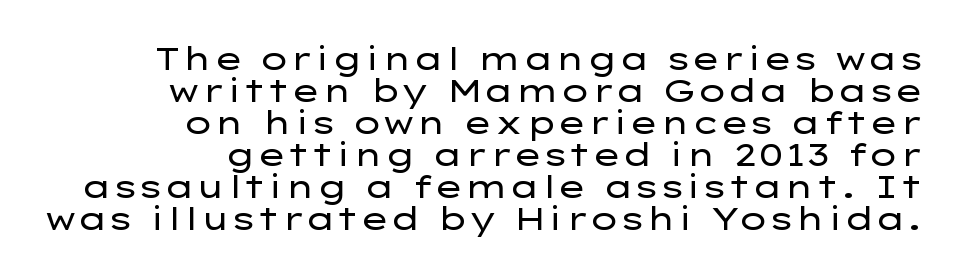
The passage is arranged like a letterhead date or caption credit — flush right. Rendered with straight, roman letterforms. Unmarked baselines from the first word to the last. The weight would be labelled regular, book, light, or lighter still. Observe the absence of serifs on each vertical stroke in this sample.
